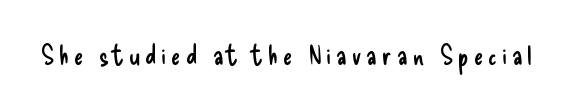
Q: Is the text bold? A: No.
Q: Is the text italic (slanted)? A: No, it is upright.
Q: Is the text underlined? A: No.
